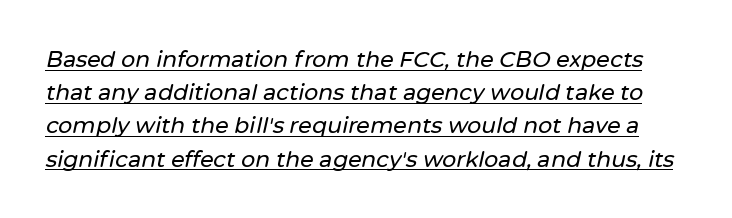
Q: Is the text italic (slanted)? A: Yes, it leans right by about 12 degrees.
Q: Is the text underlined? A: Yes.
Q: Is the spacing between letters normal or unusually wide? A: Normal.
Q: Is the spacing between lines tight, normal or loose? A: Normal.
